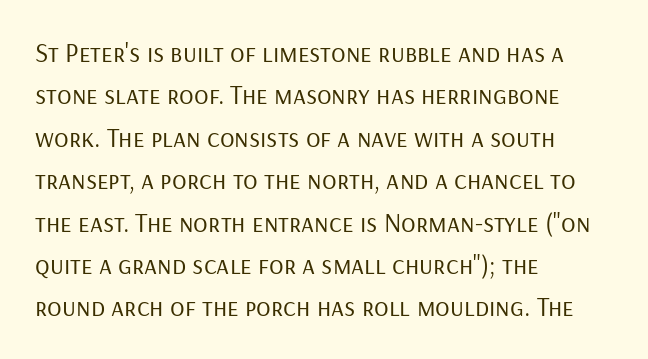
The image shows 27 px text type, upright; set left-aligned, normal line spacing (1.57x), normal letter spacing, not underlined.
